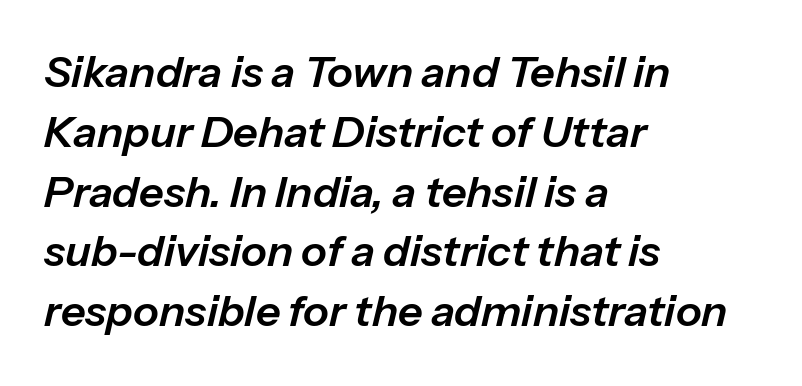
This sample has the flowing, uneven cadence of proportional lettering. Letter spacing: default. Characters are canted at an angle relative to the baseline's perpendicular. The rendering anchors every line to the left-hand side.
